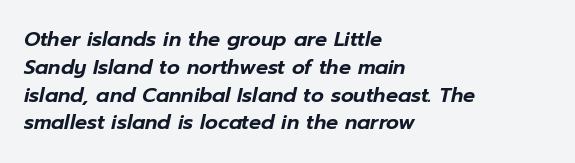
The passage shown leans; its letterforms are oblique. Default kerning and tracking; the words read as compact shapes. Only glyphs here, with clear space below each row. The paragraph shown leans on its left margin.
